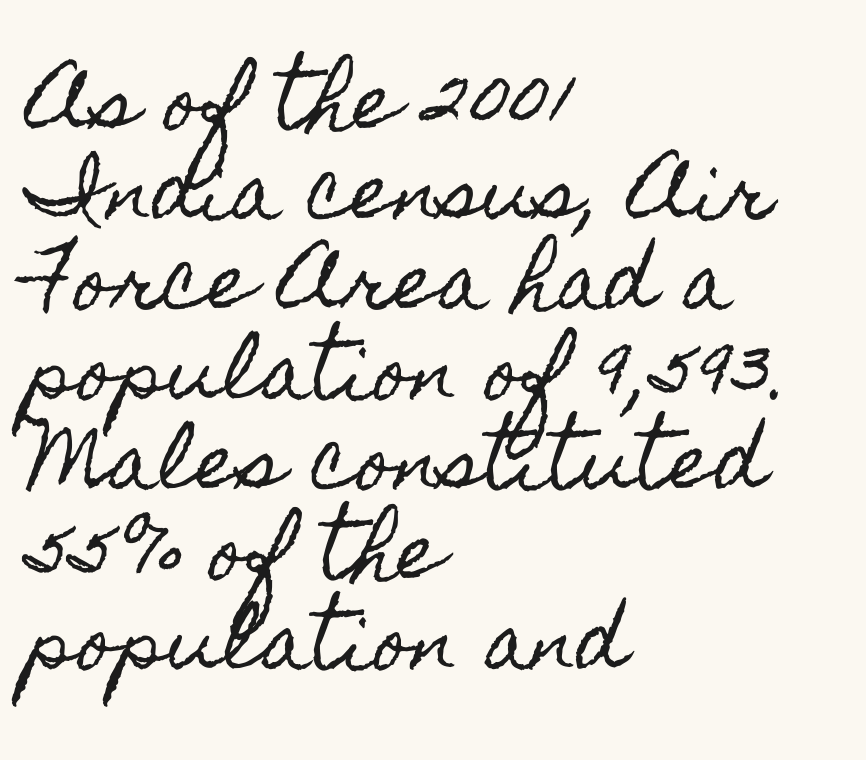
Q: Is the text italic (slanted)? A: Yes.
Q: Is the text underlined? A: No.
Q: How is the paragraph aligned? A: Left-aligned.
Q: Is the spacing between letters normal or unusually wide? A: Normal.
Q: Width (condensed, normal, or wide)? A: Condensed.
Q: x-height? A: Small.
Q: Monospaced? A: No.
